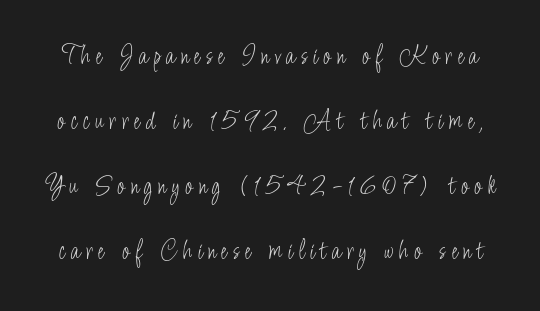
Q: Is the text bold? A: No.
Q: Is the text italic (slanted)? A: Yes.
Q: Is the typeface a serif or a sans-serif typeface? A: Sans-serif.
Q: Is the text underlined? A: No.
Q: Is the spacing between lines tight, normal or loose? A: Loose.
Q: Width (condensed, normal, or wide)? A: Condensed.
Q: Stroke contrast? A: Low.
Q: x-height? A: Small.
Q: Monospaced? A: No.
